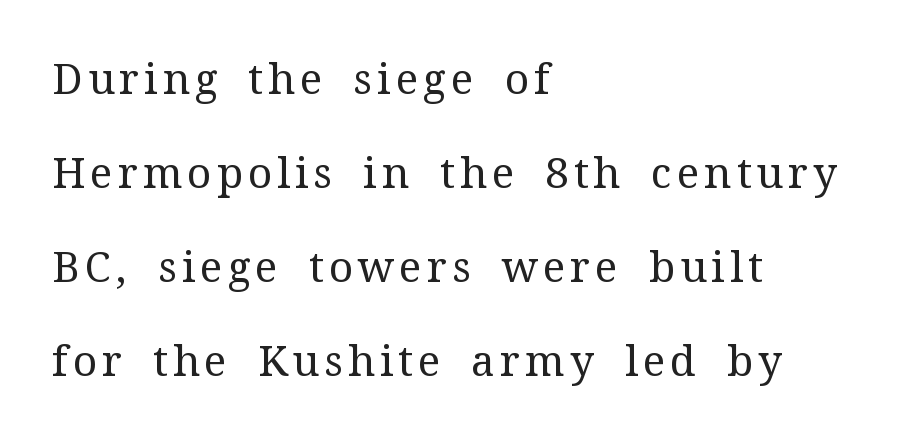
The image shows 42 px regular-weight serif type, upright; set left-aligned, loose line spacing (2.24x), not underlined; medium stroke contrast and a medium x-height.
